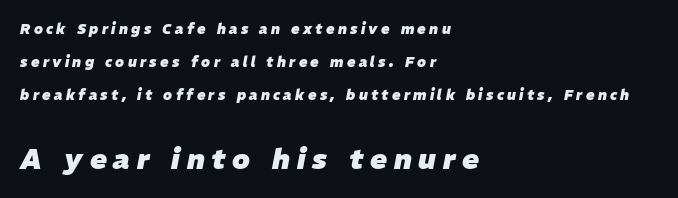
The letters are bold, with thick, heavy strokes. The paragraph has a hard left edge and a soft right edge. Slant detected: the letters are inclined. This sample has the flowing, uneven cadence of proportional lettering. Each word looks stretched out because of the extra space between its letters. The space beneath each line is pristine and unruled.
